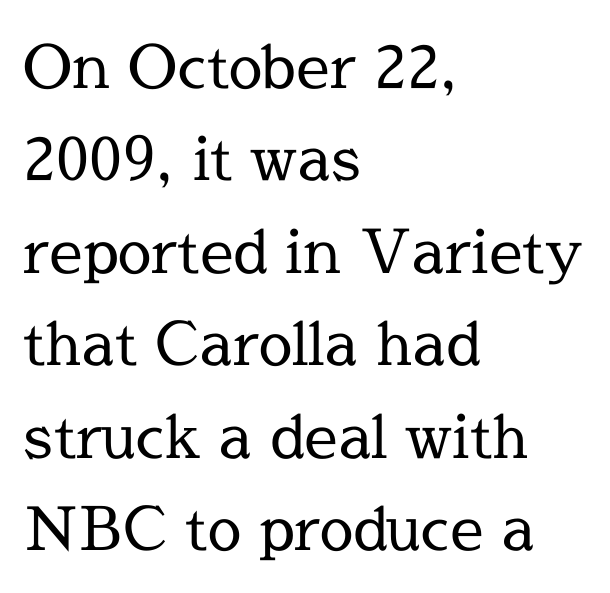
{"serif": "yes", "italic": "no", "bold": "no", "weight": "regular", "width": "normal", "x_height": "medium", "monospaced": "no", "underline": "no", "align": "left", "line_spacing": "normal", "line_spacing_ratio": 1.54, "letter_spacing": "normal", "letter_spacing_em": 0.0, "glyph_px": 60}
